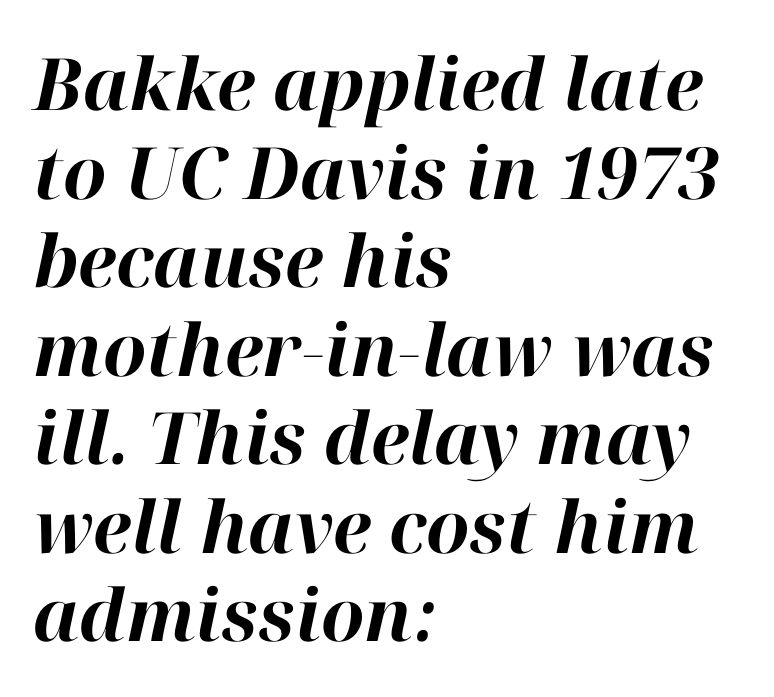
The glyphs are unaccompanied by any horizontal stroke below them. The letterforms sit shoulder to shoulder at normal distance. How heavy is the stroke? Heavy — this is a bold. Observe the lean: these are italic letterforms. Varying glyph widths throughout — classic text-font behaviour. The ragged edge is on the right, which tells us the setting is flush left.
